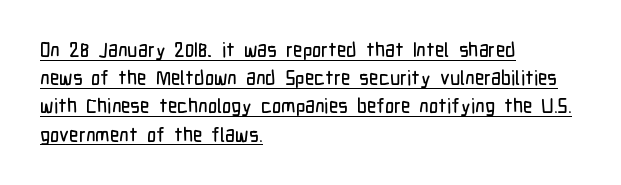
Q: Is the text italic (slanted)? A: No, it is upright.
Q: Is the text underlined? A: Yes.
Q: How is the paragraph aligned? A: Left-aligned.
Q: Is the spacing between letters normal or unusually wide? A: Normal.
Q: Is the spacing between lines tight, normal or loose? A: Normal.
